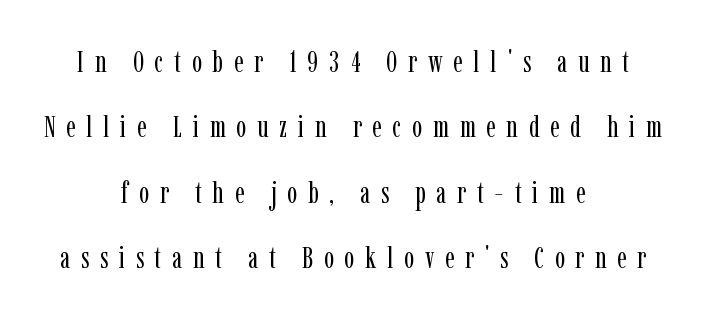
{"serif": "yes", "italic": "no", "bold": "no", "weight": "regular", "width": "condensed", "stroke_contrast": "low", "x_height": "medium", "monospaced": "no", "underline": "no", "align": "center", "line_spacing": "loose", "line_spacing_ratio": 2.18, "letter_spacing": "wide", "letter_spacing_em": 0.36, "glyph_px": 30}
